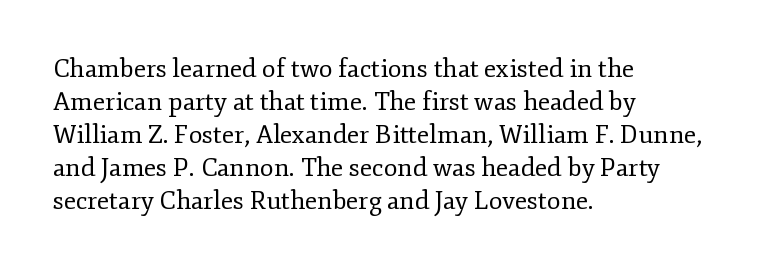
The image shows 25 px text type, upright; set left-aligned, normal line spacing (1.32x), normal letter spacing, not underlined.
